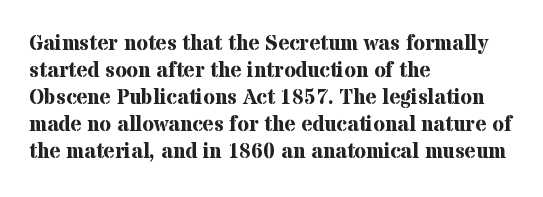
The space directly below the letters is spotless. In terms of leading, this rendering sits right in the middle. Notice how the stems are strictly vertical — no italics here. Honestly, the letter spacing is just normal — you wouldn't notice it. Typesetter's note: full bold, strokes at maximum text heaviness.
